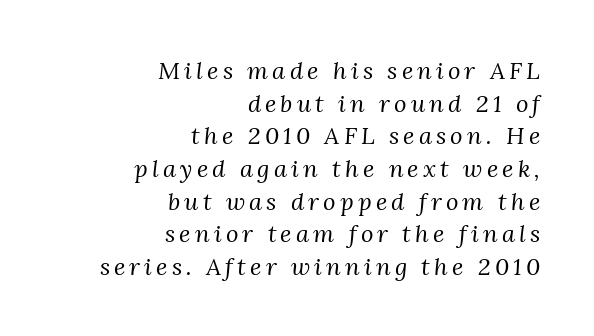
Observe the lean: these are italic letterforms. Clear beneath every line of the passage. Compared with a typical body face, this is equally light or lighter still. Does the leading feel generous? No, just average.
